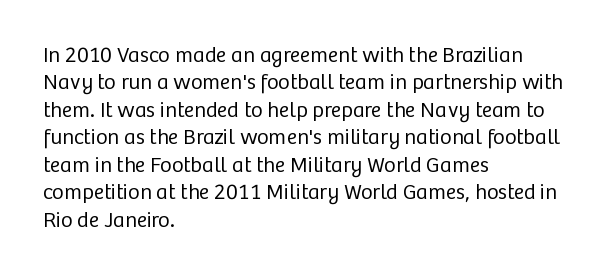
Counters stay open thanks to moderate or lighter strokes. All the whitespace from short lines collects on the right. Normally led — the rows are evenly, conventionally spaced. The glyphs are unaccompanied by any horizontal stroke below them.
